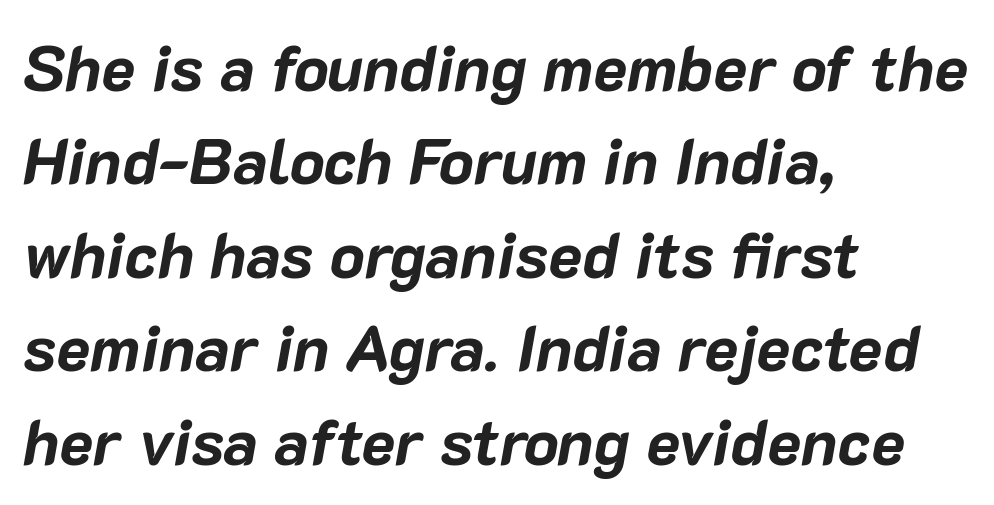
{"italic": "yes", "lean": "right", "slant_degrees": 10, "bold": "yes", "weight": "bold", "width": "normal", "stroke_contrast": "low", "x_height": "medium", "monospaced": "no", "underline": "no", "align": "left", "line_spacing": "normal", "line_spacing_ratio": 1.46, "letter_spacing": "normal", "letter_spacing_em": 0.0, "glyph_px": 64}
